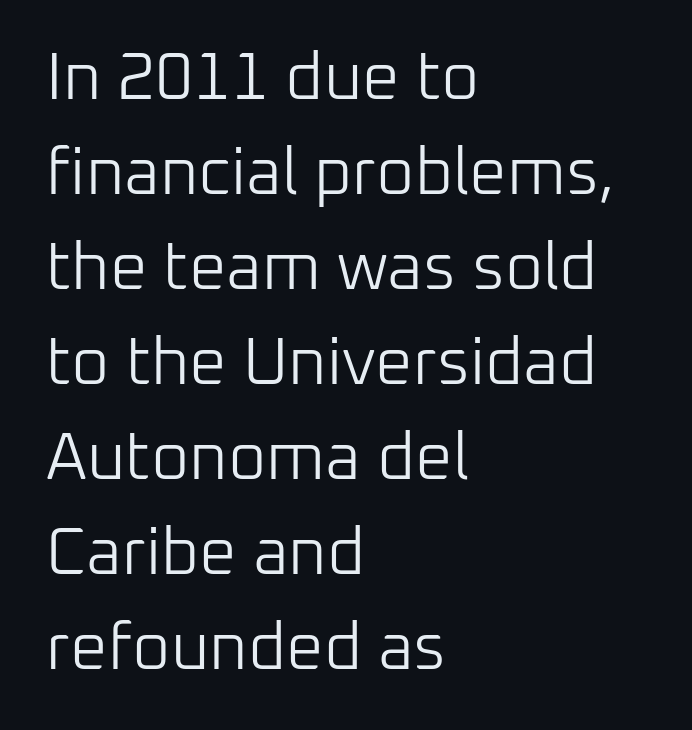
The image shows 66 px light sans-serif type, upright; set left-aligned, normal line spacing (1.44x), normal letter spacing, not underlined; low stroke contrast and a medium x-height.
